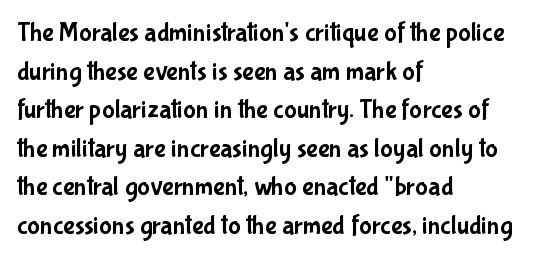
Tracking value appears to be zero — textbook default spacing. The font's upright variant was chosen for this text. Alignment: flush left. Rows of type keep a routine distance in the vertical direction. This rendering features lettering with no underline.
